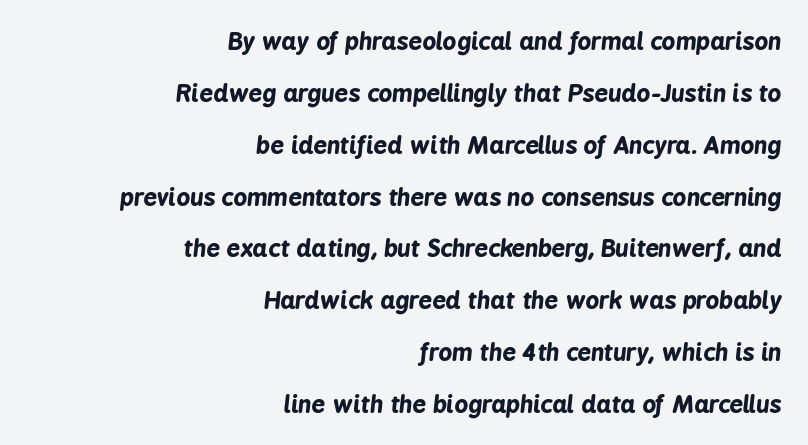
Q: Is the text bold? A: Yes.
Q: Is the text italic (slanted)? A: Yes, it leans right by about 6 degrees.
Q: Is the text underlined? A: No.
Q: How is the paragraph aligned? A: Right-aligned.
Q: Is the spacing between letters normal or unusually wide? A: Normal.
Q: Is the spacing between lines tight, normal or loose? A: Loose.
